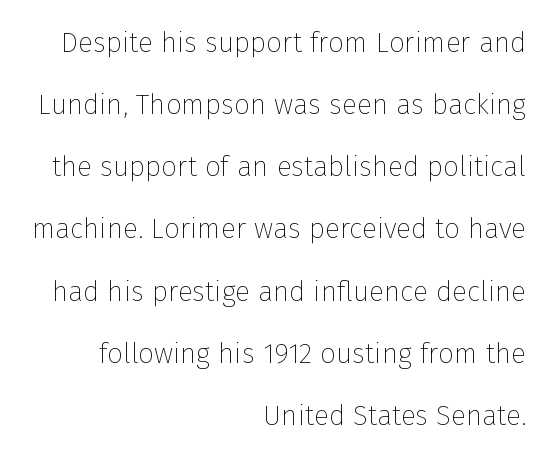
Q: Is the text bold? A: No.
Q: Is the text italic (slanted)? A: No, it is upright.
Q: Is the typeface a serif or a sans-serif typeface? A: Sans-serif.
Q: Is the text underlined? A: No.
Q: How is the paragraph aligned? A: Right-aligned.
Q: Is the spacing between letters normal or unusually wide? A: Normal.
Q: Is the spacing between lines tight, normal or loose? A: Loose.
Q: Width (condensed, normal, or wide)? A: Normal.
Q: Stroke contrast? A: Low.
Q: x-height? A: Medium.
Q: Monospaced? A: No.
